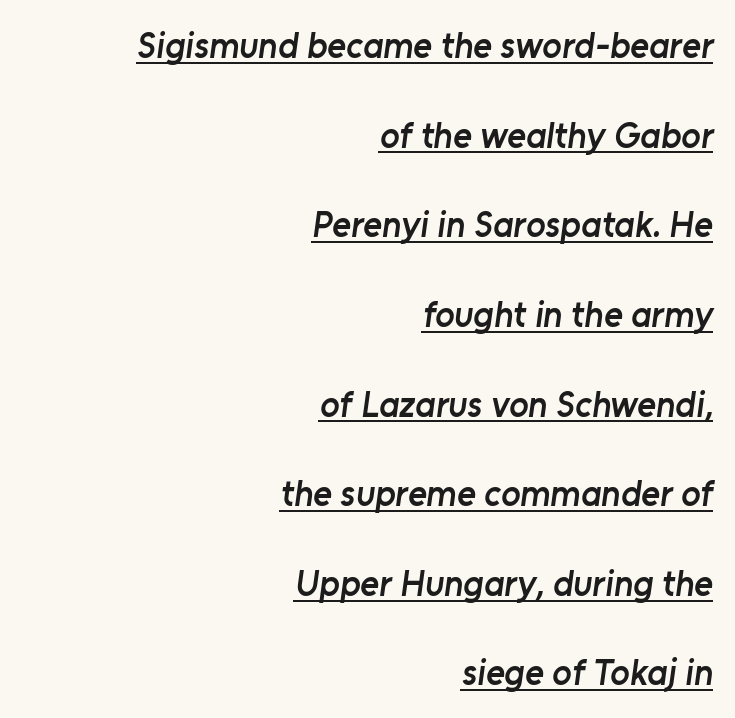
The type family on display is of the sans-serif kind. Spacing between characters is what you'd get straight out of the box. Somebody hit Ctrl+U on this one — the words are underlined. The rendering uses natural spacing where letterforms have individual widths. Does the weight exceed regular? Yes, but only to semibold. These lines stack with their right ends in a neat column.
